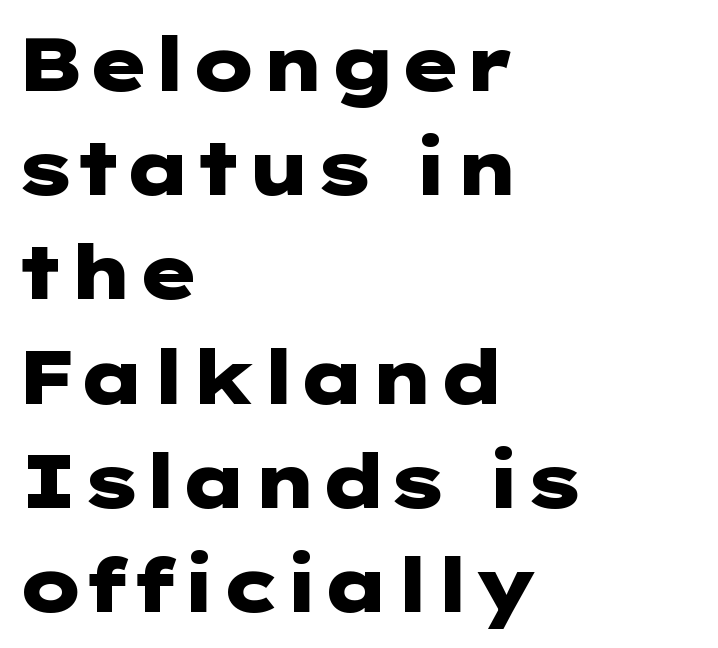
{"serif": "no", "italic": "no", "bold": "yes", "weight": "heavy", "width": "wide", "stroke_contrast": "low", "x_height": "medium", "underline": "no", "align": "left", "line_spacing": "normal", "line_spacing_ratio": 1.39, "letter_spacing": "normal", "letter_spacing_em": 0.0, "glyph_px": 75}
